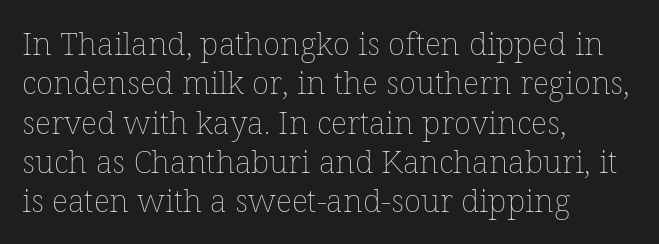
The image shows 32 px thin type, upright; set left-aligned, line spacing 1.23x, normal letter spacing, not underlined; low stroke contrast and a medium x-height.
